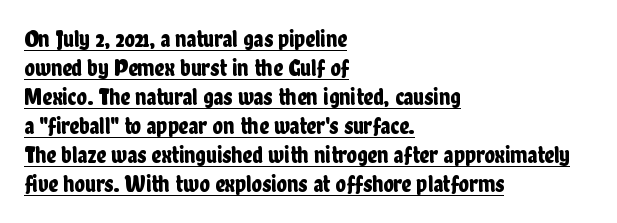
{"italic": "no", "underline": "yes", "align": "left", "line_spacing_ratio": 1.21, "letter_spacing": "normal", "letter_spacing_em": 0.0, "glyph_px": 24}
